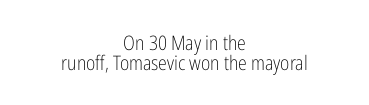
Layout note: lines centered. You could barely slide anything between these rows. Standard letterfit; no display-style spreading of the glyphs. The letterforms sit at book weight or below.
